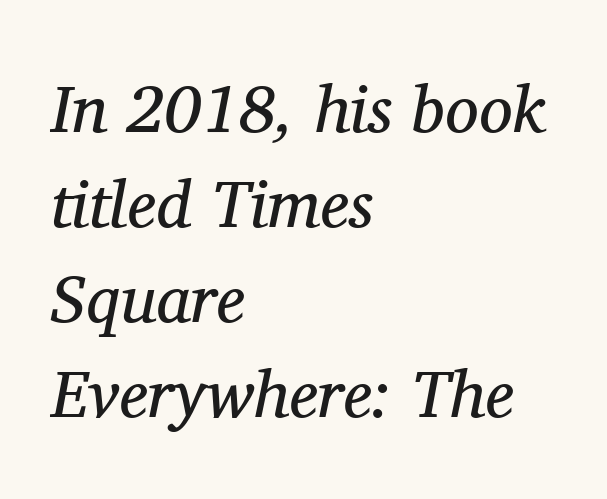
A serif font was chosen for this passage. This sample has the flowing, uneven cadence of proportional lettering. Look at the tracking — it's just the regular setting, nothing added. Vertical spacing — default. No heavy texture on the line: the type isn't bold. Is the block centered? No — it sits flush against the left margin.
